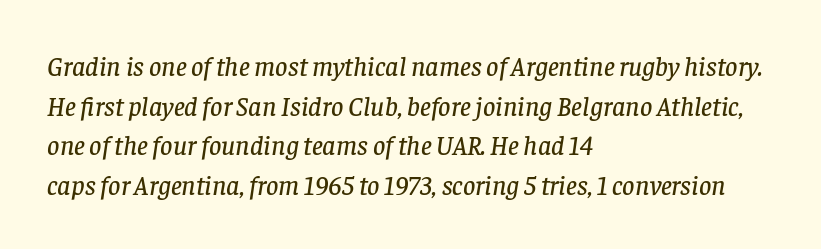
Q: Is the text italic (slanted)? A: Yes, it leans right by about 8 degrees.
Q: Is the text underlined? A: No.
Q: How is the paragraph aligned? A: Left-aligned.
Q: Is the spacing between letters normal or unusually wide? A: Normal.
Q: Is the spacing between lines tight, normal or loose? A: Normal.
